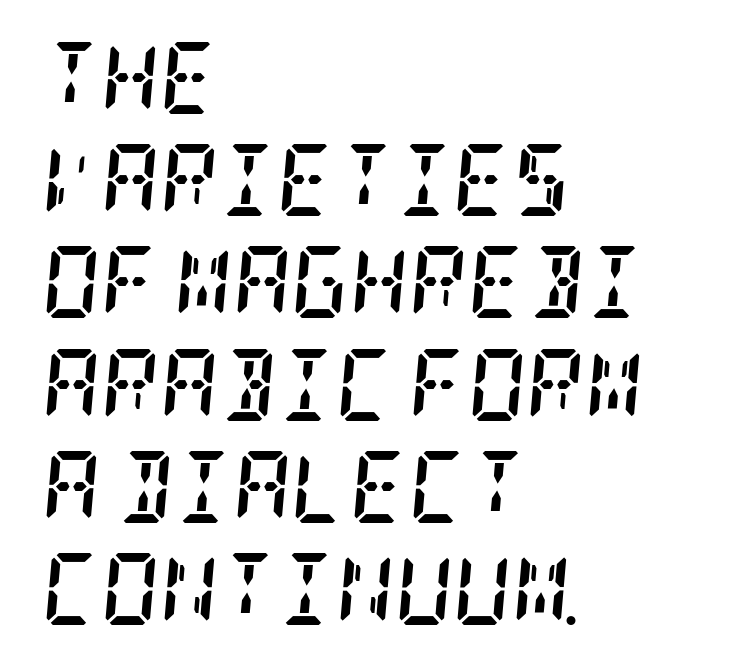
The image shows 72 px semibold, condensed serif type, italic (leaning right); set left-aligned, normal line spacing (1.42x), normal letter spacing, not underlined; low stroke contrast and a large x-height.
